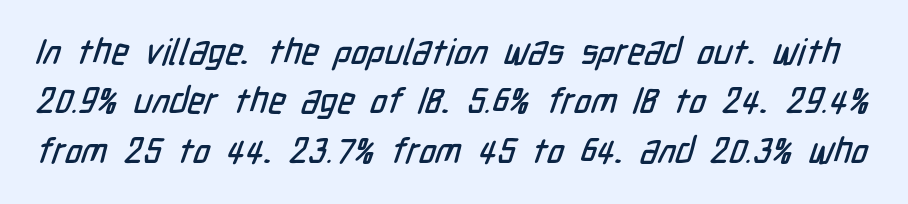
The image shows 36 px condensed sans-serif type; set normal line spacing (1.37x), normal letter spacing, not underlined; low stroke contrast and a medium x-height.
